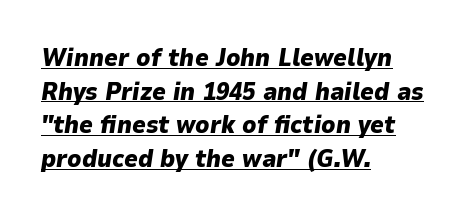
The image shows 24 px bold type, italic (leaning right); set left-aligned, normal line spacing (1.4x), normal letter spacing, underlined.
